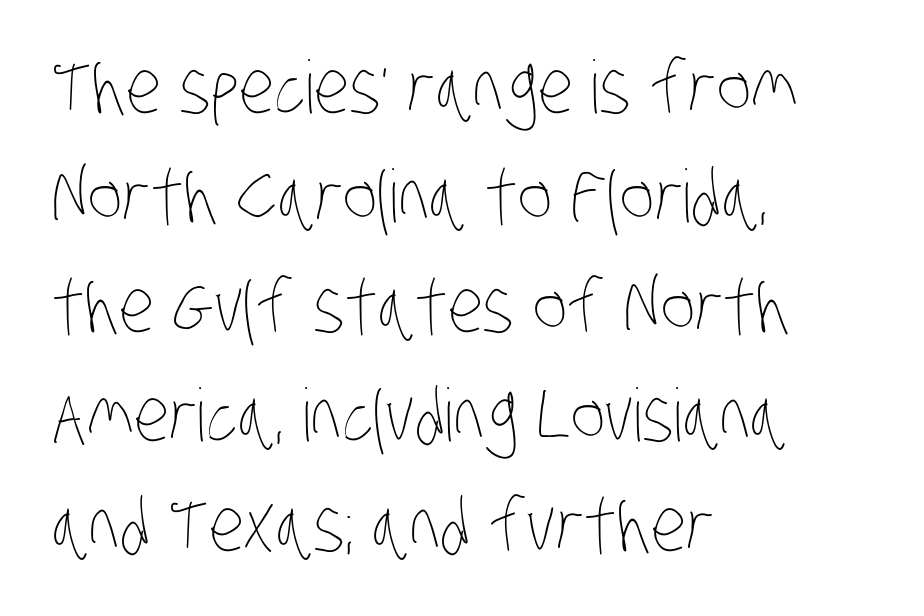
{"bold": "no", "weight": "thin", "width": "condensed", "stroke_contrast": "low", "x_height": "large", "monospaced": "no", "underline": "no", "align": "left", "line_spacing": "normal", "line_spacing_ratio": 1.5, "letter_spacing": "normal", "letter_spacing_em": 0.0, "glyph_px": 73}
